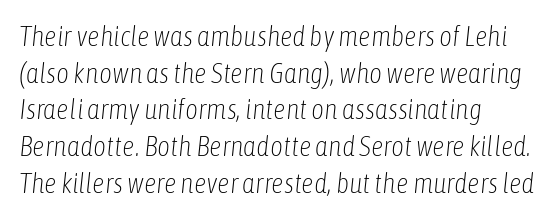
{"italic": "yes", "lean": "right", "slant_degrees": 6, "bold": "no", "weight": "light", "width": "condensed", "stroke_contrast": "low", "x_height": "medium", "monospaced": "no", "underline": "no", "align": "left", "line_spacing": "normal", "line_spacing_ratio": 1.31, "letter_spacing": "normal", "letter_spacing_em": 0.0, "glyph_px": 28}
